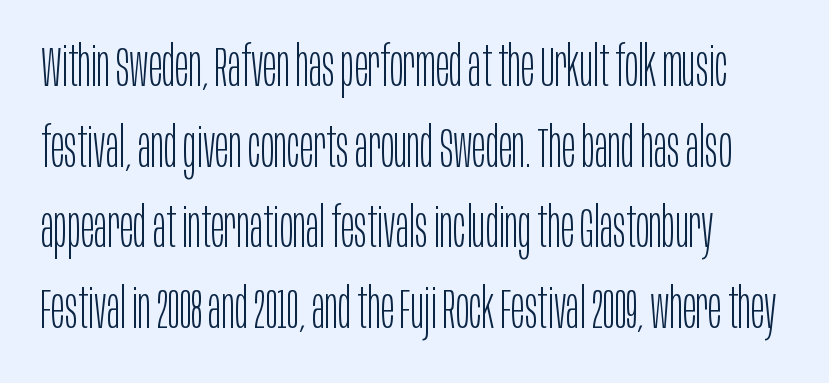
The image shows 56 px light, condensed sans-serif type, upright; set normal line spacing (1.44x), normal letter spacing, not underlined; low stroke contrast and a large x-height.
